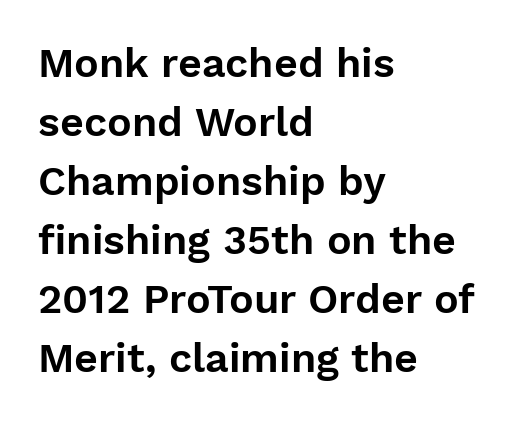
Looks like regular typesetting: each glyph gets only the width it needs. Leading: standard. This rendering leaves character spacing at its baseline value. Only glyphs here, with clear space below each row.
